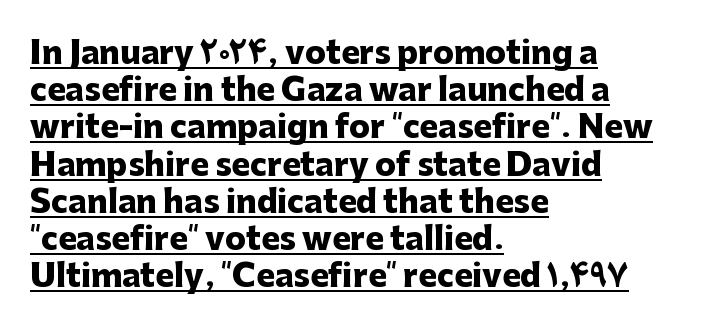
The image shows 31 px heavy sans-serif type, upright; set left-aligned, line spacing 1.2x, normal letter spacing, underlined; low stroke contrast and a medium x-height.
